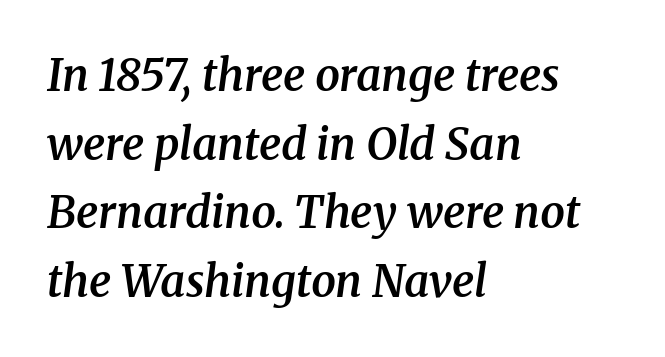
If you measured baseline to baseline, you'd find a middling distance. Between one letter and the next there's only the usual sliver of space. The area under the type is left untouched. Typographic density is moderately raised because the face is semibold. Varying glyph widths throughout — classic text-font behaviour. The typeface chosen for these lines features serifs.
